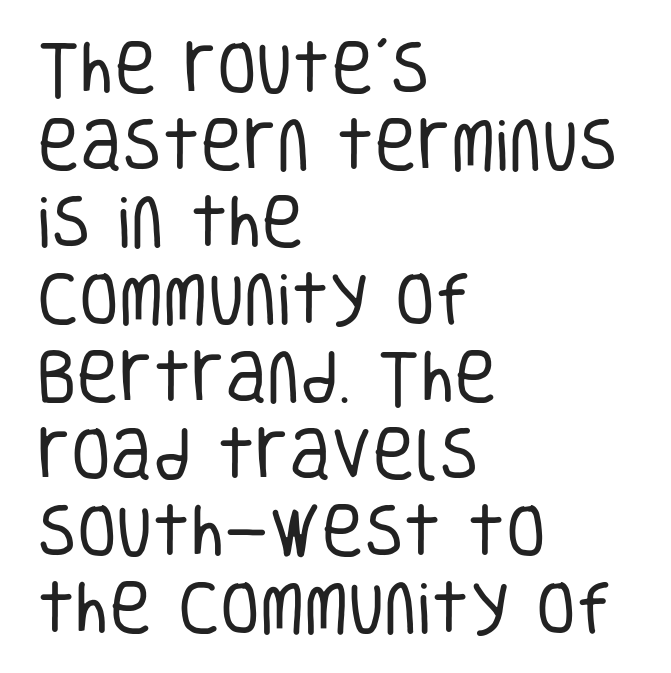
To sum up the face: it is a sans, with no serifs. Horizontal alignment here is leftward, the default for most running prose. The typesetting does not lean heavy: it is not bold. A typesetter would call this leading conventional body-copy spacing.
